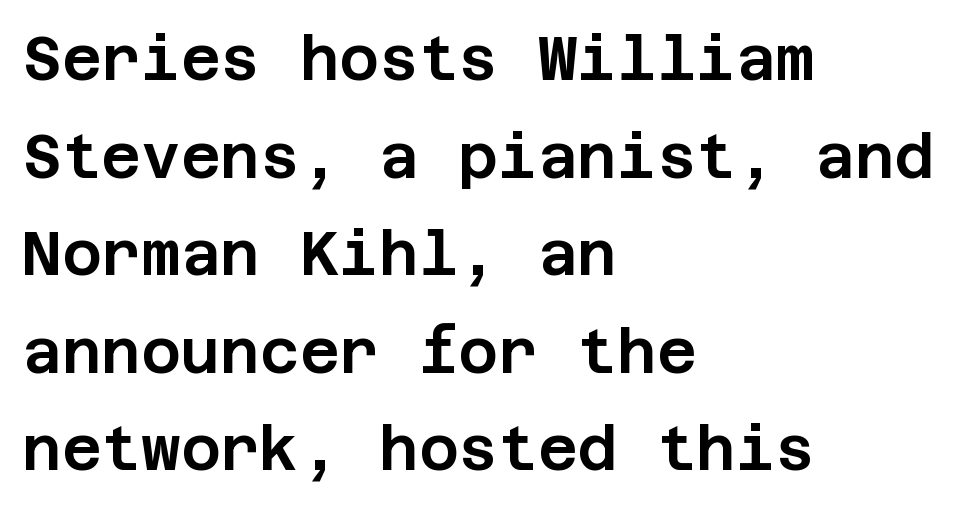
Leftover space on each line is placed entirely after the last word. Summary of vertical rhythm: regular, with standard interline spacing. You could call the tracking neutral — neither tight nor loose. The font's upright variant was chosen for this text. The foot of each line stays bare and open.
